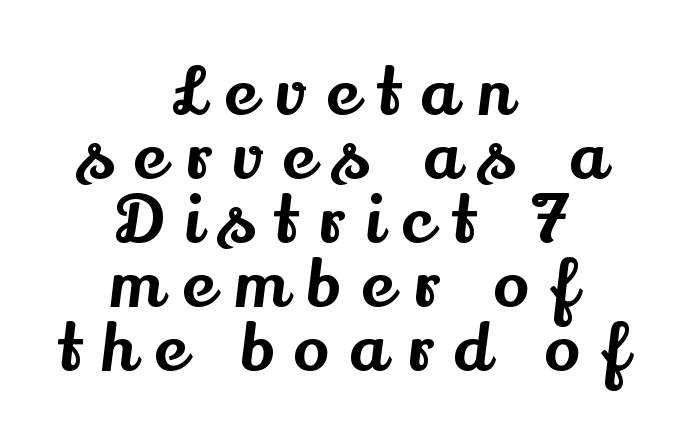
Q: Is the text italic (slanted)? A: Yes.
Q: Is the typeface a serif or a sans-serif typeface? A: Serif.
Q: Is the text underlined? A: No.
Q: How is the paragraph aligned? A: Centered.
Q: Is the spacing between letters normal or unusually wide? A: Unusually wide.
Q: Is the spacing between lines tight, normal or loose? A: Tight.
Q: Width (condensed, normal, or wide)? A: Normal.
Q: Stroke contrast? A: Medium.
Q: x-height? A: Small.
Q: Monospaced? A: No.
